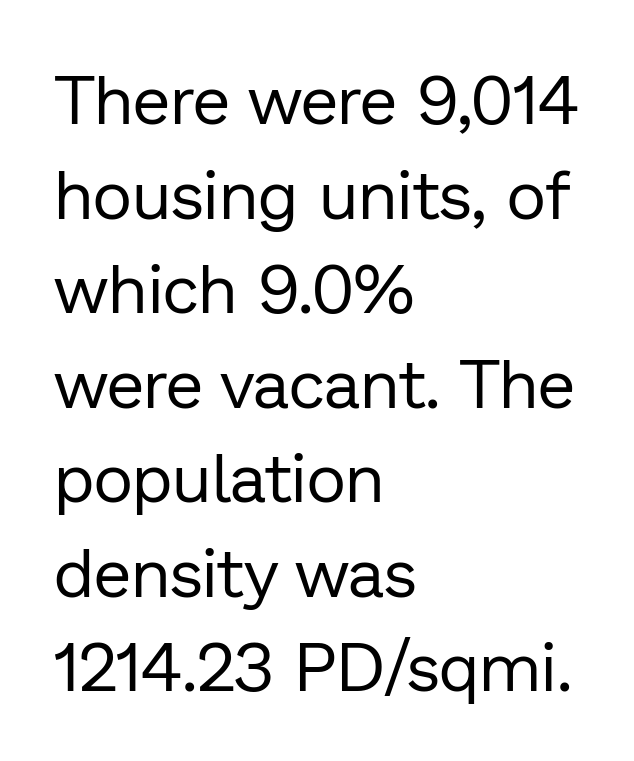
Rule under the text: the space is simply empty. A student would call this left alignment; a typographer would say flush left, rag right. Compared with typical paragraphs, the rows here are spaced about the same. Observe the ordinary spacing: letters are neighbours, not strangers.
